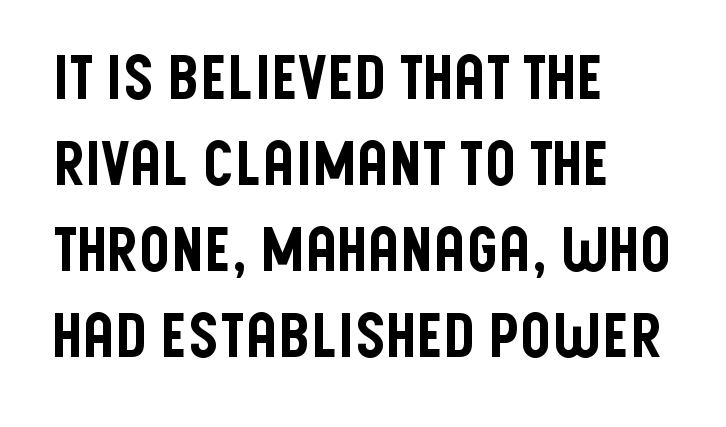
Q: Is the text italic (slanted)? A: No, it is upright.
Q: Is the typeface a serif or a sans-serif typeface? A: Sans-serif.
Q: Is the text underlined? A: No.
Q: How is the paragraph aligned? A: Left-aligned.
Q: Is the spacing between letters normal or unusually wide? A: Normal.
Q: Is the spacing between lines tight, normal or loose? A: Normal.
Q: Width (condensed, normal, or wide)? A: Condensed.
Q: Stroke contrast? A: Low.
Q: x-height? A: Large.
Q: Monospaced? A: No.
